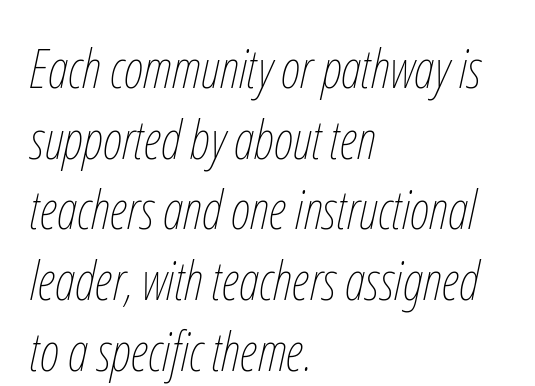
The typesetter chose a ragged-right arrangement here. When letters slant like this, we call the style italic. Summary of vertical rhythm: regular, with standard interline spacing. The zone under the glyphs is completely vacant. These lines are rendered in a variable-pitch font.
